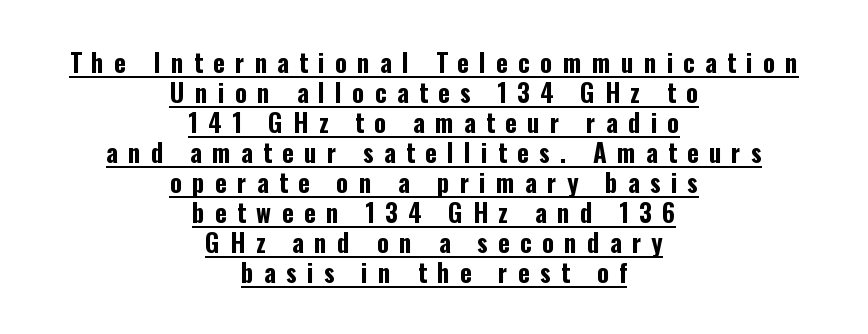
Layout note: lines centered. The typesetter has applied underlining to the passage shown. Italic: no, the glyphs are upright roman. These lines have a slow, spaced-out rhythm from letter to letter. Every letter is thick-stroked: bold, no question.
